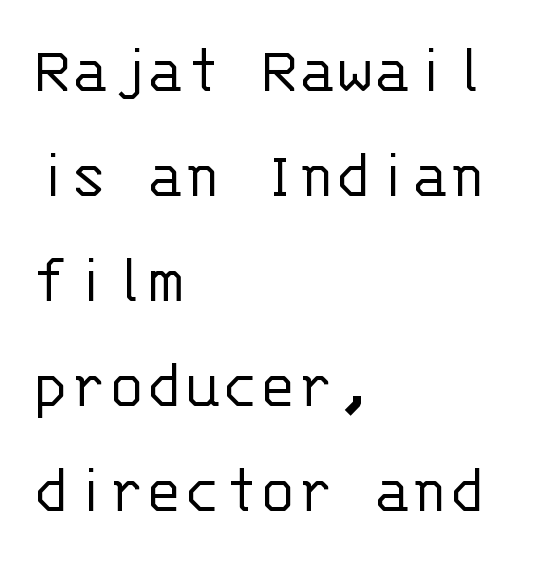
The image shows 70 px light sans-serif type, upright, monospaced; set left-aligned, normal line spacing (1.5x), normal letter spacing, not underlined; low stroke contrast and a large x-height.
